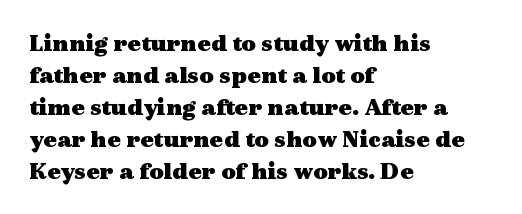
The image shows 25 px bold type, upright; set left-aligned, normal line spacing (1.28x), normal letter spacing, not underlined.
